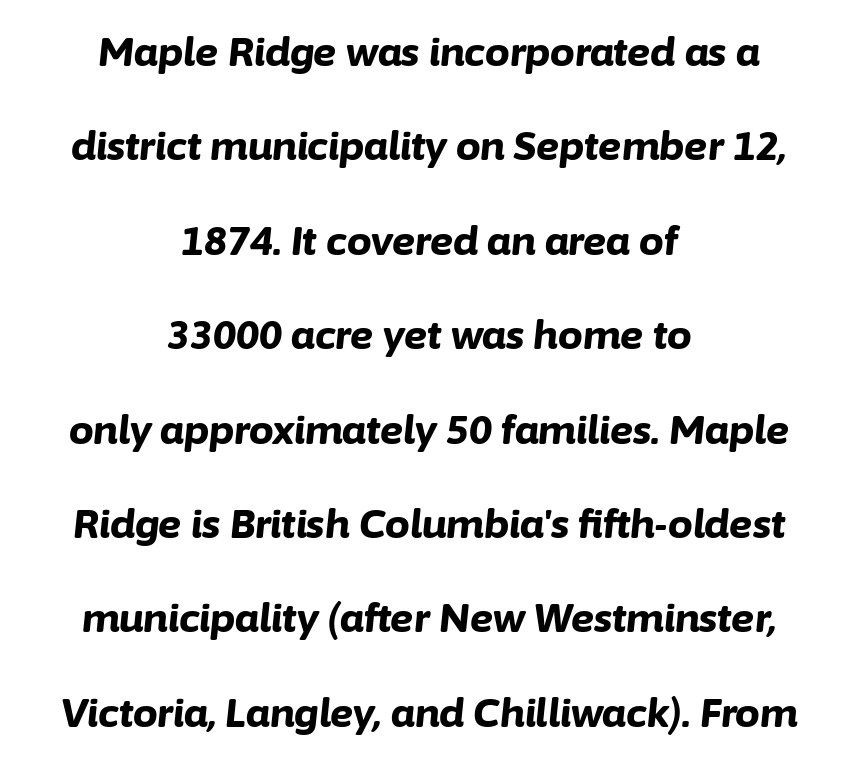
The image shows 39 px bold type, italic (leaning right); set centered, loose line spacing (2.42x), normal letter spacing, not underlined; low stroke contrast and a medium x-height.
